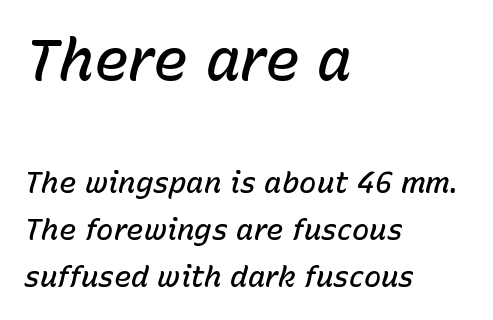
The image shows 58 px semibold type, italic (leaning right); set left-aligned, normal line spacing (1.63x), normal letter spacing, not underlined; the first (top) block is 2.0x larger; low stroke contrast and a medium x-height.
